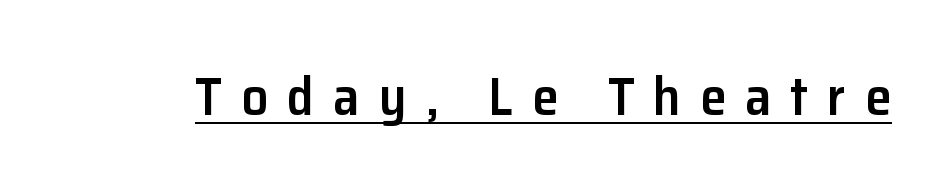
Q: Is the text bold? A: Semi-bold.
Q: Is the text italic (slanted)? A: No, it is upright.
Q: Is the typeface a serif or a sans-serif typeface? A: Sans-serif.
Q: Is the text underlined? A: Yes.
Q: Is the spacing between letters normal or unusually wide? A: Unusually wide.
Q: Width (condensed, normal, or wide)? A: Normal.
Q: Stroke contrast? A: Low.
Q: x-height? A: Medium.
Q: Monospaced? A: No.
